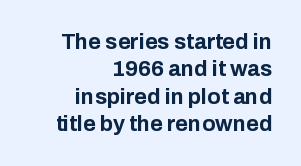
Horizontal alignment here is rightward, an uncommon choice for prose. Weight check: bold — yes, fully. The passage shown is not underscored anywhere. Students, note that the glyphs here touch the page at normal intervals. The lettering stays uniformly vertical, giving the passage a roman look.
